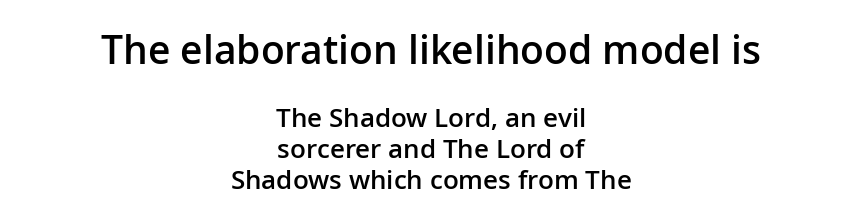
The image shows 39 px semibold sans-serif type, upright; set centered, line spacing 1.18x, normal letter spacing, not underlined; the first (top) block is 1.5x larger; low stroke contrast and a medium x-height.
